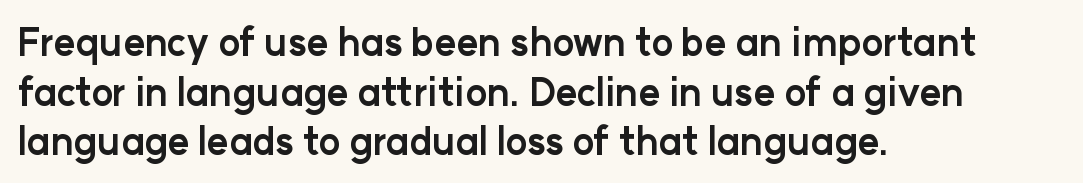
A normal amount of white space separates one row of letters from the next. The strip under each line holds only bare page. The lettering stays uniformly vertical, giving the passage a roman look. A typesetter would call this zero additional tracking. A typesetter would call this proportional, since set widths differ per character.
